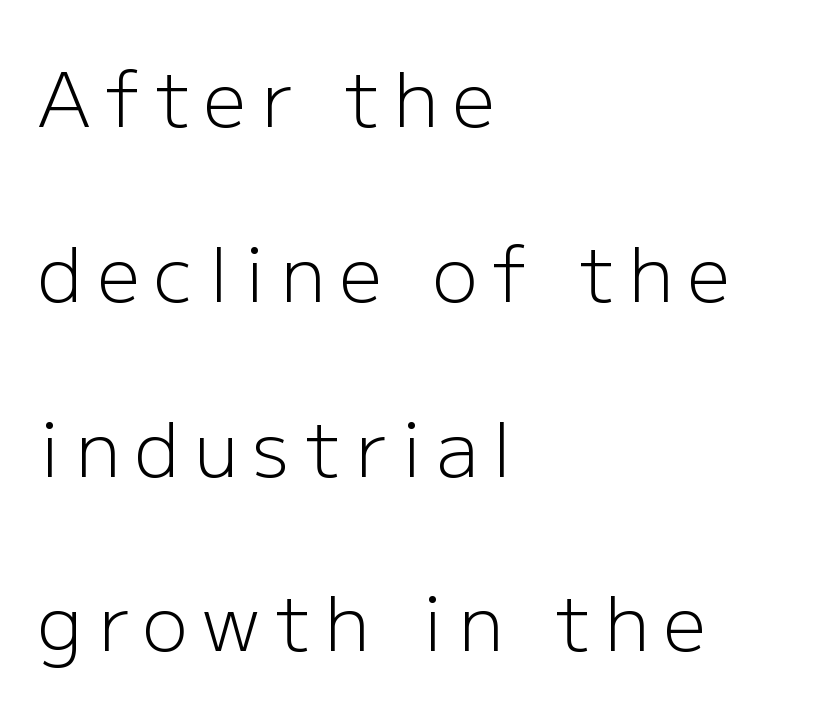
The image shows 76 px light sans-serif type, upright; set left-aligned, loose line spacing (2.3x), not underlined; low stroke contrast and a medium x-height.
